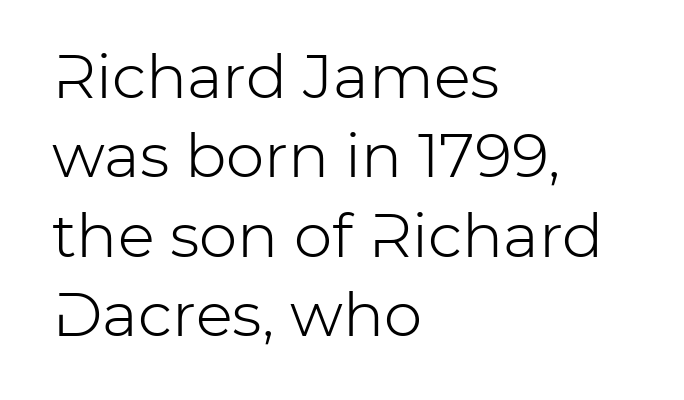
Q: Is the text bold? A: No.
Q: Is the text italic (slanted)? A: No, it is upright.
Q: Is the typeface a serif or a sans-serif typeface? A: Sans-serif.
Q: Is the text underlined? A: No.
Q: How is the paragraph aligned? A: Left-aligned.
Q: Is the spacing between letters normal or unusually wide? A: Normal.
Q: Is the spacing between lines tight, normal or loose? A: Normal.
Q: Width (condensed, normal, or wide)? A: Normal.
Q: Stroke contrast? A: Low.
Q: x-height? A: Medium.
Q: Monospaced? A: No.
